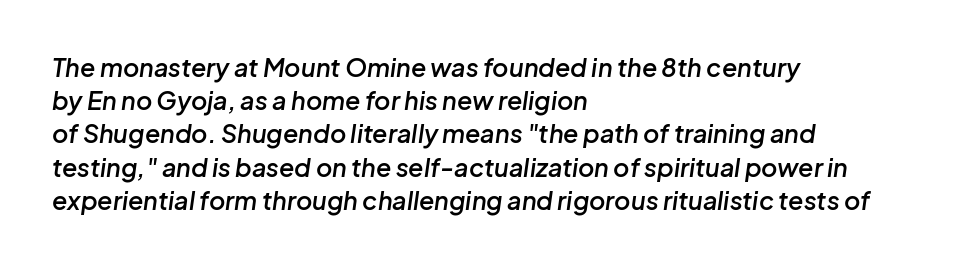
Just letters on the line, the space beneath them empty. In terms of weight, the rendering is demibold, just under bold. Vertically, the passage feels balanced, rows spaced as you'd expect. It's the slanting kind of type. Typeset ragged right — the left edge is the straight one.
